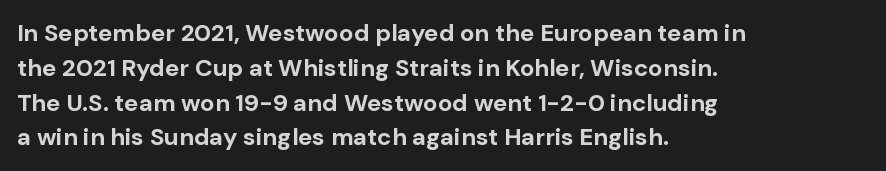
The image shows 24 px bold type, upright; set left-aligned, normal line spacing (1.45x), normal letter spacing, not underlined.
